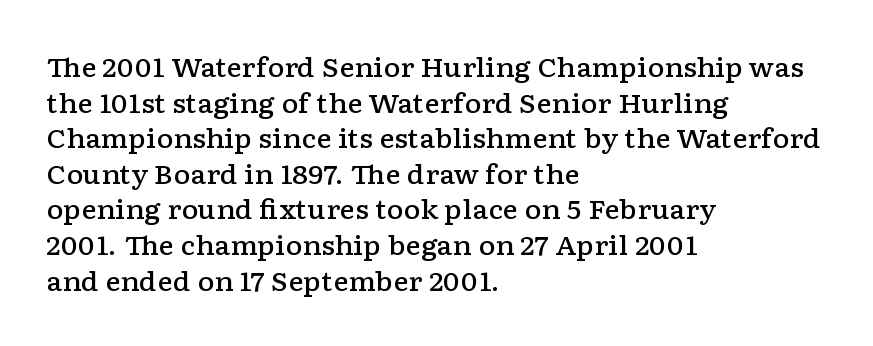
The image shows 26 px text type, upright; set left-aligned, normal line spacing (1.37x), normal letter spacing, not underlined.
